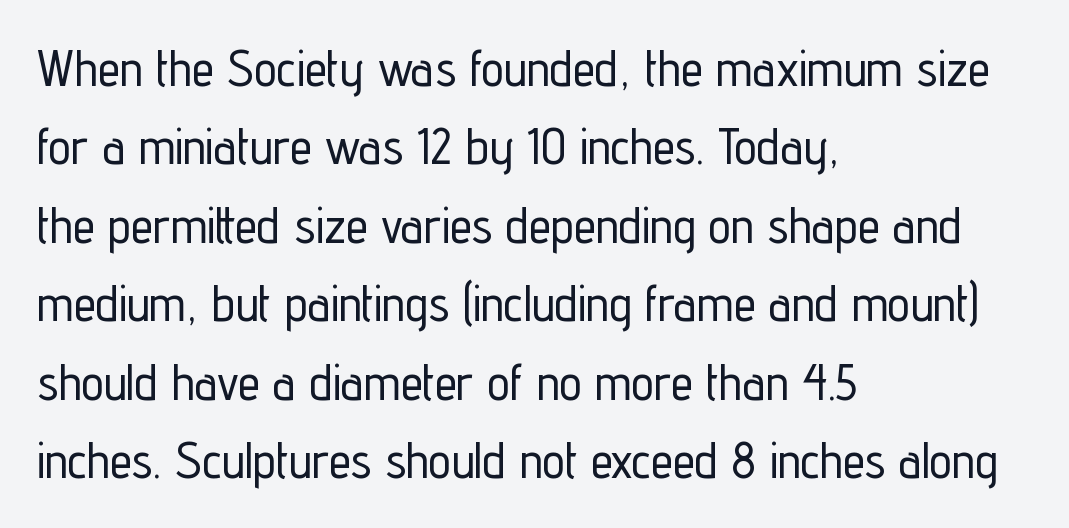
Q: Is the text italic (slanted)? A: No, it is upright.
Q: Is the typeface a serif or a sans-serif typeface? A: Sans-serif.
Q: Is the text underlined? A: No.
Q: How is the paragraph aligned? A: Left-aligned.
Q: Is the spacing between letters normal or unusually wide? A: Normal.
Q: Is the spacing between lines tight, normal or loose? A: Normal.
Q: Width (condensed, normal, or wide)? A: Condensed.
Q: Stroke contrast? A: Low.
Q: x-height? A: Medium.
Q: Monospaced? A: No.
